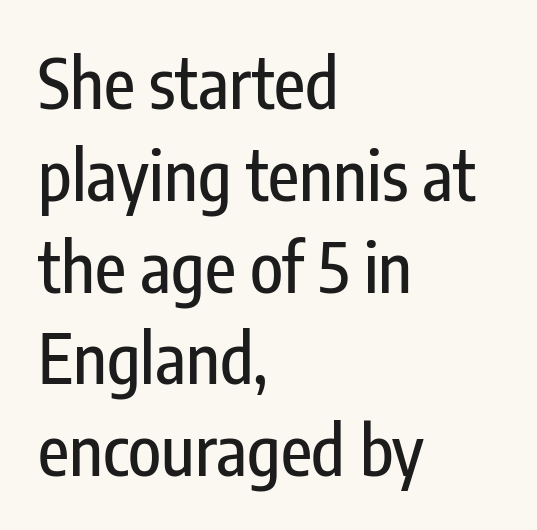
{"serif": "no", "italic": "no", "width": "condensed", "stroke_contrast": "low", "x_height": "medium", "monospaced": "no", "underline": "no", "align": "left", "line_spacing": "normal", "line_spacing_ratio": 1.35, "letter_spacing": "normal", "letter_spacing_em": 0.0, "glyph_px": 68}
